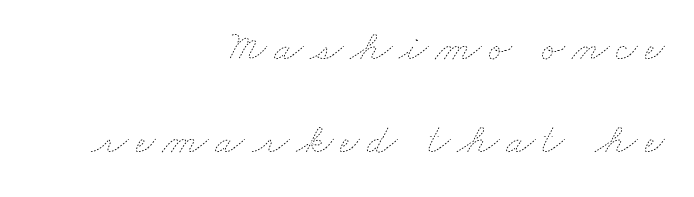
The image shows 43 px thin, wide type; set right-aligned, loose line spacing (2.16x), not underlined; low stroke contrast and a small x-height.
